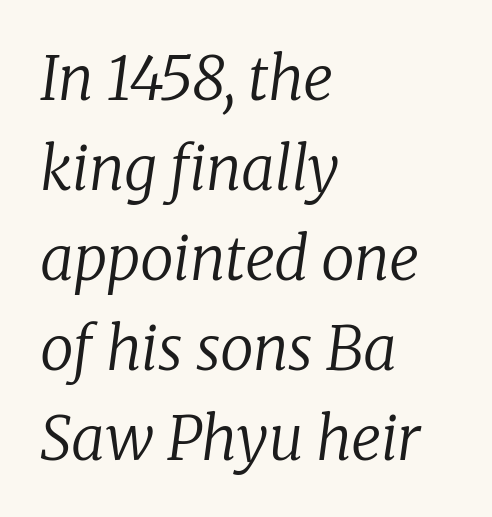
Honestly, there is no underline to notice here at all. The rendering uses natural spacing where letterforms have individual widths. A normal amount of white space separates one row of letters from the next. Which margin do the lines hug? The left one — the right edge is uneven.
